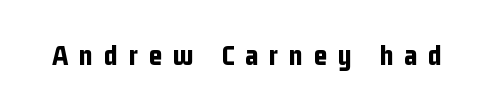
It's the straight-up-and-down kind of type. Spacing between characters has been opened up far beyond the box default. Think of a printed novel: that variable character pitch is what you see here. The letters are bold, with thick, heavy strokes.
